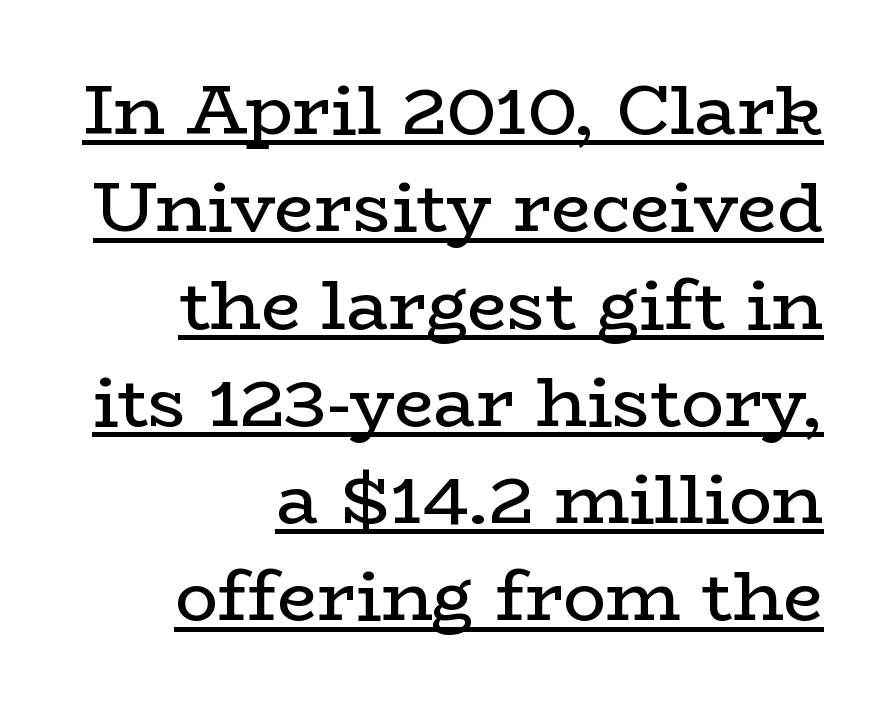
The image shows 71 px regular-weight, wide serif type, upright; set right-aligned, normal line spacing (1.37x), normal letter spacing, underlined; low stroke contrast and a medium x-height.
